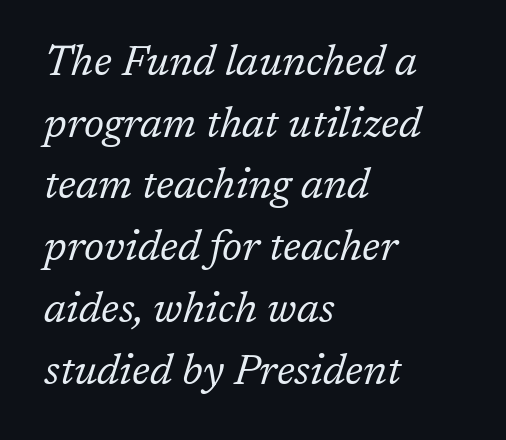
{"serif": "yes", "italic": "yes", "lean": "right", "slant_degrees": 17, "bold": "no", "weight": "regular", "width": "normal", "stroke_contrast": "low", "x_height": "medium", "monospaced": "no", "underline": "no", "align": "left", "line_spacing": "normal", "line_spacing_ratio": 1.47, "letter_spacing": "normal", "letter_spacing_em": 0.0, "glyph_px": 42}
